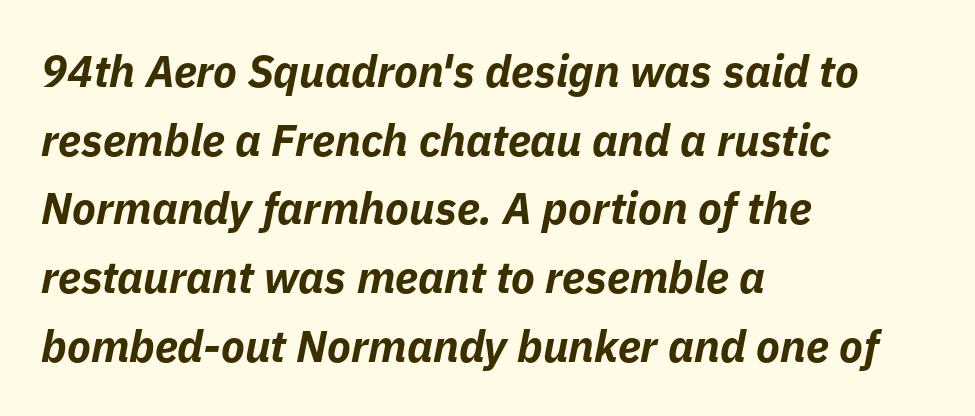
The image shows 44 px bold type, italic (leaning right); set left-aligned, normal line spacing (1.56x), normal letter spacing, not underlined; low stroke contrast and a medium x-height.
